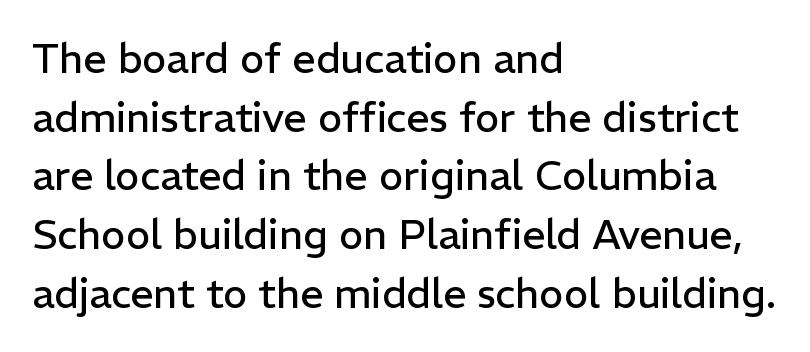
The typesetter chose a ragged-right arrangement here. The passage shown is typeset with a sans-serif family. Stems and bowls with no extra thickness — not bold. Letters rest on an invisible, unmarked baseline. Style check: upright.
